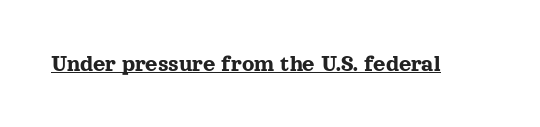
Q: Is the text italic (slanted)? A: No, it is upright.
Q: Is the text underlined? A: Yes.
Q: Is the spacing between letters normal or unusually wide? A: Normal.
